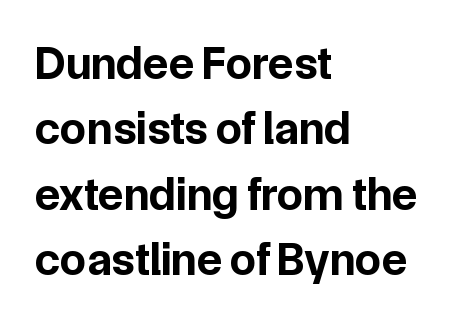
Each glyph is drawn with heavy, bold strokes. Normally led — the rows are evenly, conventionally spaced. Short and long lines alike share a common starting point at left. The foot of each line stays bare and open. These lines are composed in type without serifs. This sample uses an upright cut, with every glyph sitting square on the baseline.
